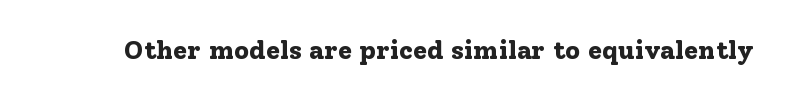
Q: Is the text bold? A: Yes.
Q: Is the text italic (slanted)? A: No, it is upright.
Q: Is the text underlined? A: No.
Q: Is the spacing between letters normal or unusually wide? A: Normal.
